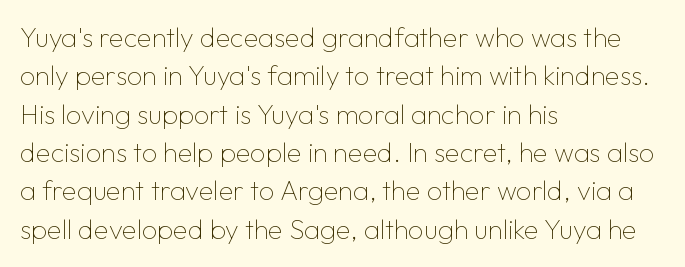
{"italic": "no", "bold": "no", "underline": "no", "align": "left", "line_spacing": "normal", "line_spacing_ratio": 1.42, "letter_spacing": "normal", "letter_spacing_em": 0.0, "glyph_px": 27}
